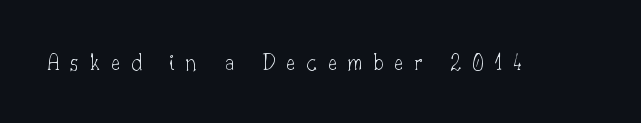
The type sits square on the baseline with zero lean. Letter spacing: wide. Letters have the restrained weight of plain body copy at most. Rule under the text: the space is simply empty.
